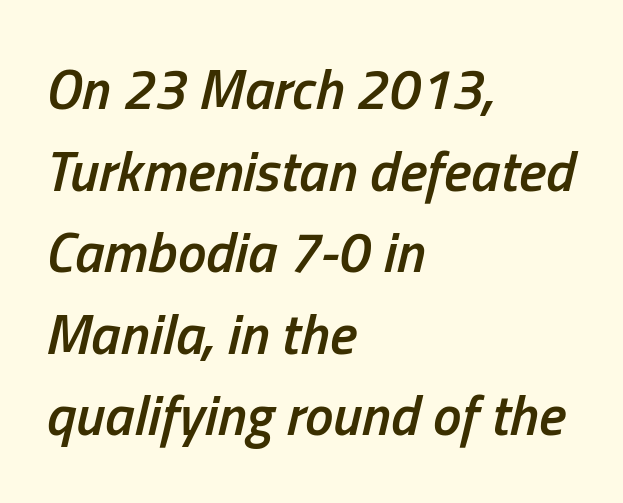
{"italic": "yes", "lean": "right", "slant_degrees": 13, "bold": "semi", "weight": "semibold", "width": "condensed", "stroke_contrast": "low", "x_height": "medium", "monospaced": "no", "underline": "no", "align": "left", "line_spacing": "normal", "line_spacing_ratio": 1.43, "letter_spacing": "normal", "letter_spacing_em": 0.0, "glyph_px": 57}
